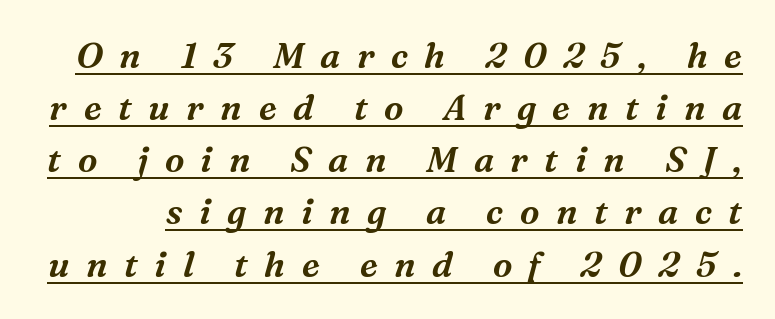
Display-style spreading of the glyphs; the letterfit is very open. What kind of face is this? One with serifs. What decoration does the sample have? An underline. The rendering uses a moderate line-height, typical for paragraphs. Proportional: the letters do not fall into vertical columns. When letters slant like this, we call the style italic.
